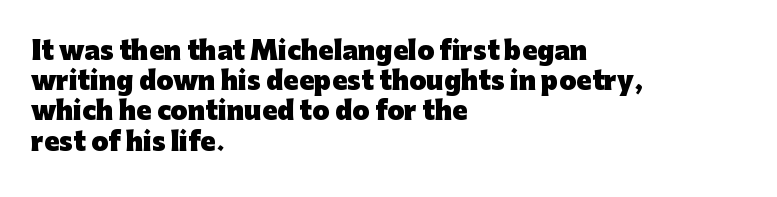
The image shows 25 px bold type, upright; set left-aligned, line spacing 1.21x, normal letter spacing, not underlined.
